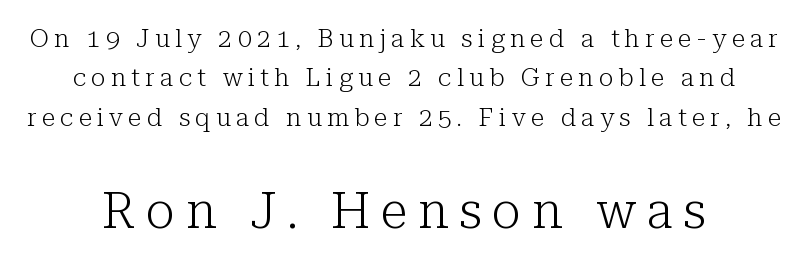
Q: Is the text bold? A: No.
Q: Is the text italic (slanted)? A: No, it is upright.
Q: Is the typeface a serif or a sans-serif typeface? A: Serif.
Q: Is the text underlined? A: No.
Q: How is the paragraph aligned? A: Centered.
Q: Is the spacing between letters normal or unusually wide? A: Unusually wide.
Q: Is the spacing between lines tight, normal or loose? A: Normal.
Q: Which block of text is set in a larger size, the first (top) or the second (bottom)? A: The second (bottom) one.
Q: Width (condensed, normal, or wide)? A: Normal.
Q: Stroke contrast? A: Low.
Q: x-height? A: Medium.
Q: Monospaced? A: No.
